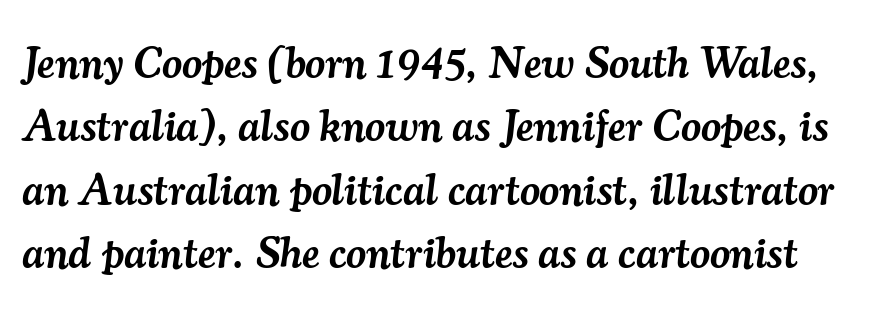
The image shows 44 px semibold serif type, italic (leaning right); set normal line spacing (1.44x), normal letter spacing, not underlined; medium stroke contrast and a small x-height.
